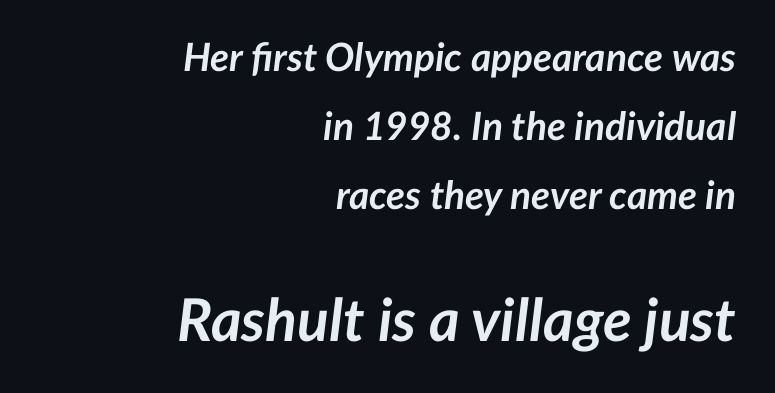
Q: Is the text bold? A: Yes.
Q: Is the text italic (slanted)? A: Yes, it leans right by about 7 degrees.
Q: Is the text underlined? A: No.
Q: How is the paragraph aligned? A: Right-aligned.
Q: Is the spacing between letters normal or unusually wide? A: Normal.
Q: Which block of text is set in a larger size, the first (top) or the second (bottom)? A: The second (bottom) one.
Q: Width (condensed, normal, or wide)? A: Normal.
Q: Stroke contrast? A: Low.
Q: x-height? A: Medium.
Q: Monospaced? A: No.
